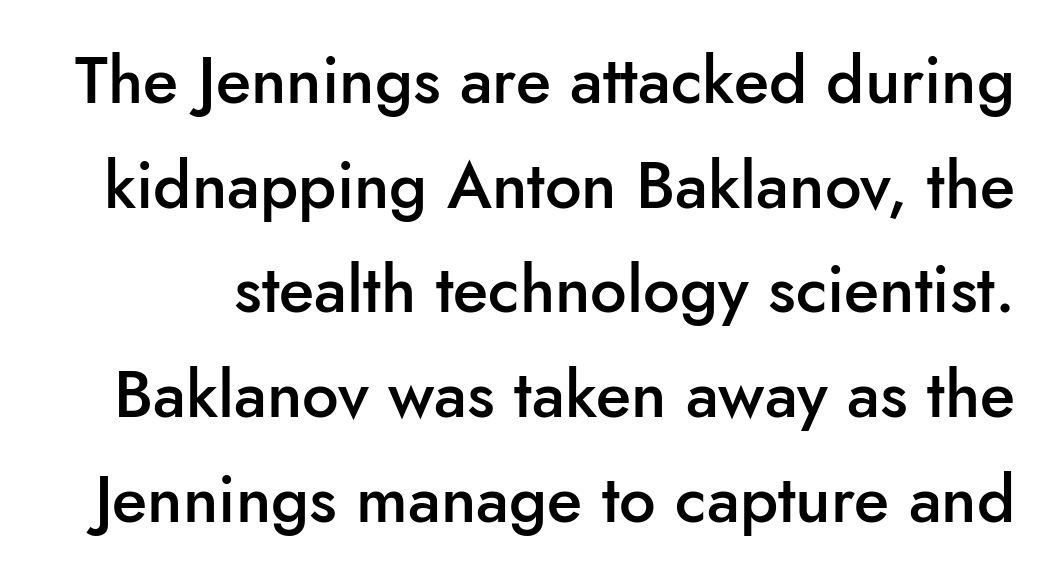
Q: Is the text bold? A: Semi-bold.
Q: Is the text italic (slanted)? A: No, it is upright.
Q: Is the typeface a serif or a sans-serif typeface? A: Sans-serif.
Q: Is the text underlined? A: No.
Q: Is the spacing between letters normal or unusually wide? A: Normal.
Q: Is the spacing between lines tight, normal or loose? A: Normal.
Q: Width (condensed, normal, or wide)? A: Normal.
Q: Stroke contrast? A: Low.
Q: x-height? A: Small.
Q: Monospaced? A: No.
